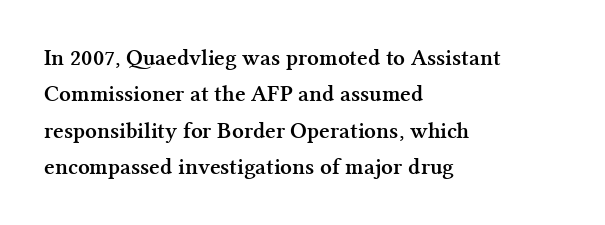
The text block is weighted toward the left margin, trailing off unevenly rightward. These lines carry a lot of weight — the face is fully bold. The letters stand upright; this is a roman face. Each row of text sits above clean, open space. This rendering leaves character spacing at its baseline value.
